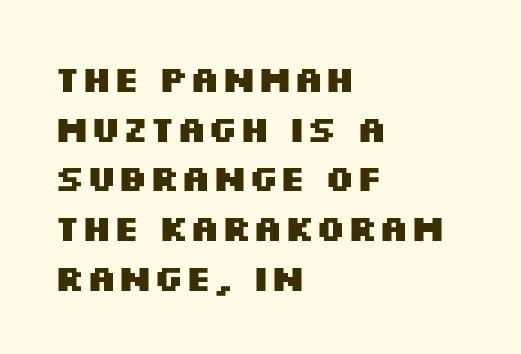
{"serif": "no", "italic": "no", "bold": "yes", "weight": "heavy", "width": "wide", "stroke_contrast": "medium", "x_height": "large", "monospaced": "no", "underline": "no", "align": "left", "line_spacing": "normal", "line_spacing_ratio": 1.38, "letter_spacing": "normal", "letter_spacing_em": 0.0, "glyph_px": 36}
